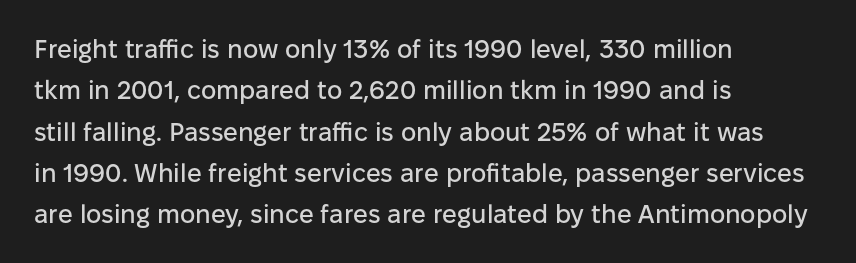
Honestly, there is no underline to notice here at all. Nothing unusual about the tracking: characters are spaced as the font intends. These lines stack with their left ends in a neat column. Posture: vertical. Normally led — the rows are evenly, conventionally spaced.
